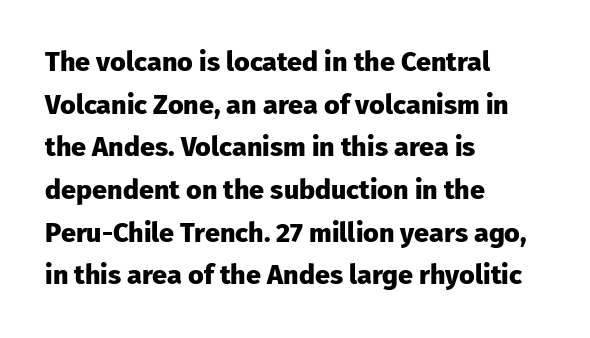
Typesetter's note: full bold, strokes at maximum text heaviness. Compared with typical paragraphs, the rows here are spaced about the same. Layout note: lines flush left. The passage shown is not underscored anywhere.
